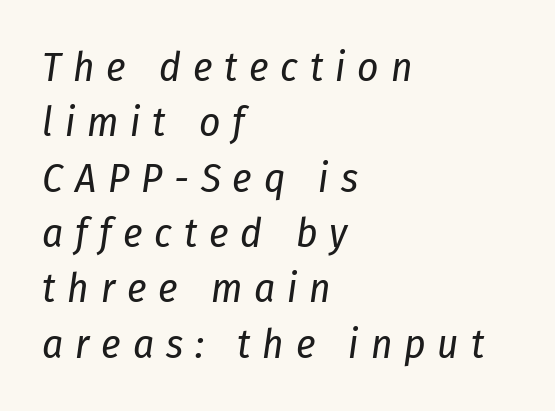
The baseline area is clear. The weight tops out at a normal text grade. Tall strokes in this sample are angled rather than plumb. Character widths vary here, with narrow letters taking less room than wide ones.
